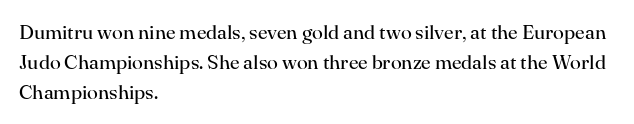
Rule under the text: the space is simply empty. Upright lettering throughout. This rendering leaves character spacing at its baseline value. If you drew a ruler down the left edge, every line would touch it. Is there much room between lines? A standard amount, neither cramped nor airy. This reads as an unemphasized weight, regular at the heaviest.
